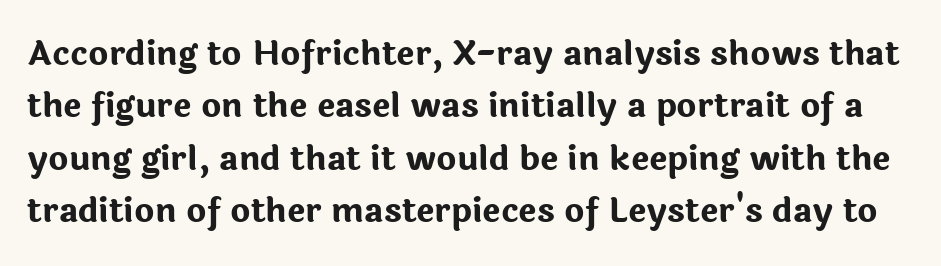
The image shows 34 px bold sans-serif type, upright; set normal line spacing (1.54x), normal letter spacing, not underlined; low stroke contrast and a medium x-height.
